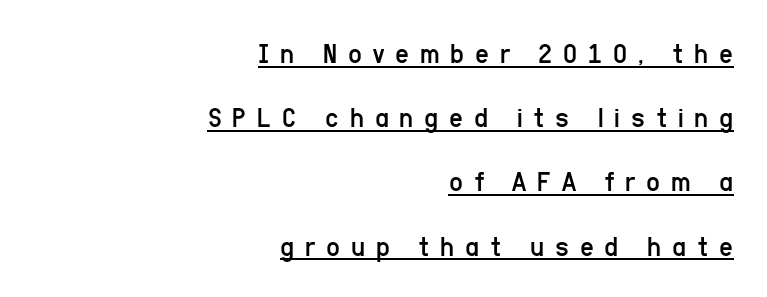
Q: Is the text bold? A: No.
Q: Is the text italic (slanted)? A: No, it is upright.
Q: Is the typeface a serif or a sans-serif typeface? A: Sans-serif.
Q: Is the text underlined? A: Yes.
Q: How is the paragraph aligned? A: Right-aligned.
Q: Is the spacing between letters normal or unusually wide? A: Unusually wide.
Q: Is the spacing between lines tight, normal or loose? A: Loose.
Q: Width (condensed, normal, or wide)? A: Condensed.
Q: Stroke contrast? A: Low.
Q: x-height? A: Medium.
Q: Monospaced? A: No.
